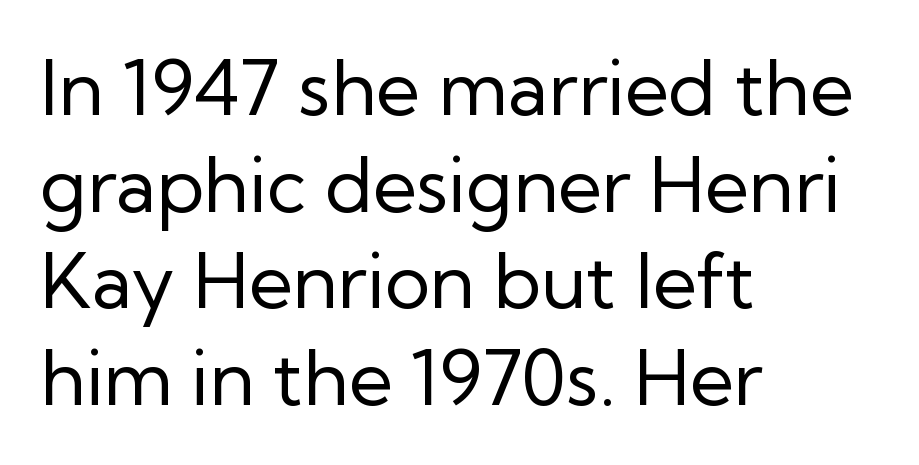
Observe the absence of serifs on each vertical stroke in this sample. The passage shown is typed in a proportional face where columns would drift. A typesetter would call this leading conventional body-copy spacing. This rendering features lettering with no underline. All the whitespace from short lines collects on the right.
